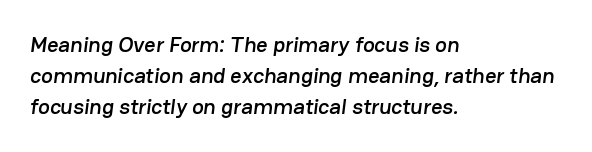
Check the space under the baseline: it is left empty. The rag falls on the right side of this text block. The passage shown has conventional tracking throughout. Each new line begins a customary step beneath the previous one.
